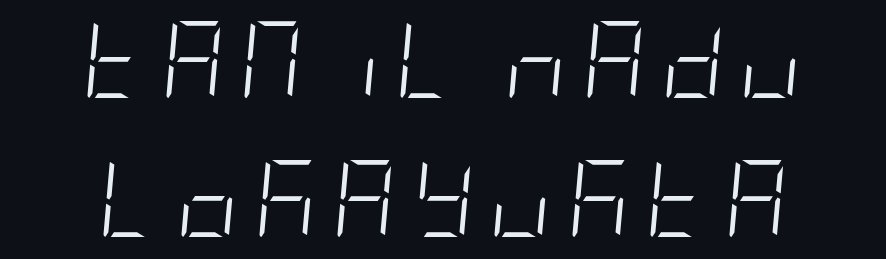
Q: Is the text bold? A: No.
Q: Is the text italic (slanted)? A: Yes, it leans right by about 5 degrees.
Q: Is the text underlined? A: No.
Q: Is the spacing between letters normal or unusually wide? A: Unusually wide.
Q: Width (condensed, normal, or wide)? A: Condensed.
Q: Stroke contrast? A: Low.
Q: x-height? A: Large.
